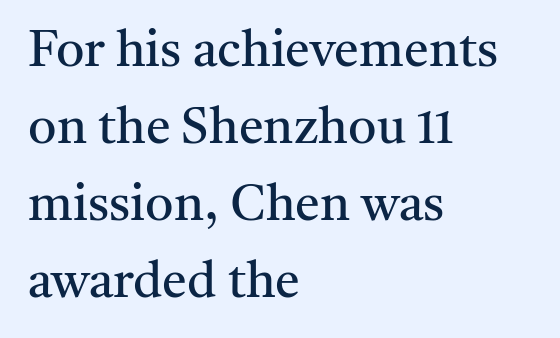
{"serif": "yes", "italic": "no", "bold": "no", "weight": "regular", "width": "normal", "stroke_contrast": "medium", "x_height": "medium", "monospaced": "no", "underline": "no", "align": "left", "line_spacing": "normal", "line_spacing_ratio": 1.54, "letter_spacing": "normal", "letter_spacing_em": 0.0, "glyph_px": 50}
